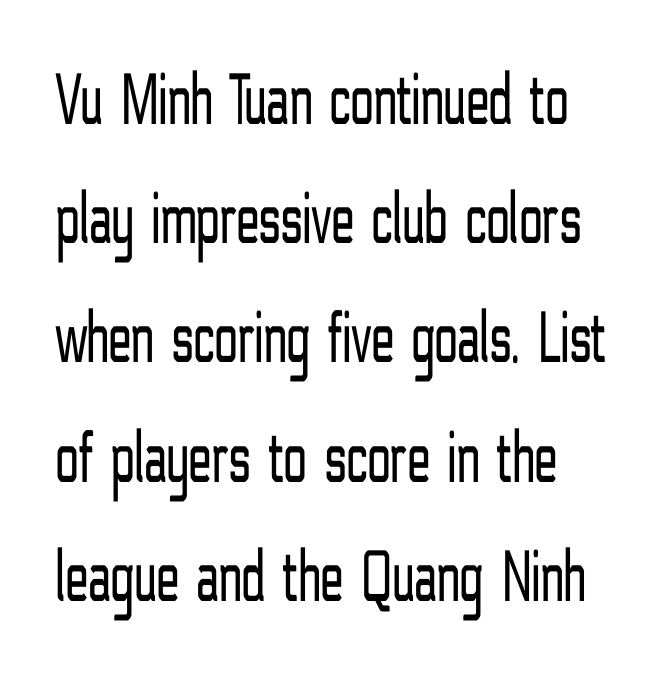
{"serif": "no", "italic": "no", "bold": "no", "weight": "light", "width": "condensed", "stroke_contrast": "low", "x_height": "medium", "monospaced": "no", "underline": "no", "align": "left", "line_spacing": "normal", "line_spacing_ratio": 1.59, "letter_spacing": "normal", "letter_spacing_em": 0.0, "glyph_px": 75}
